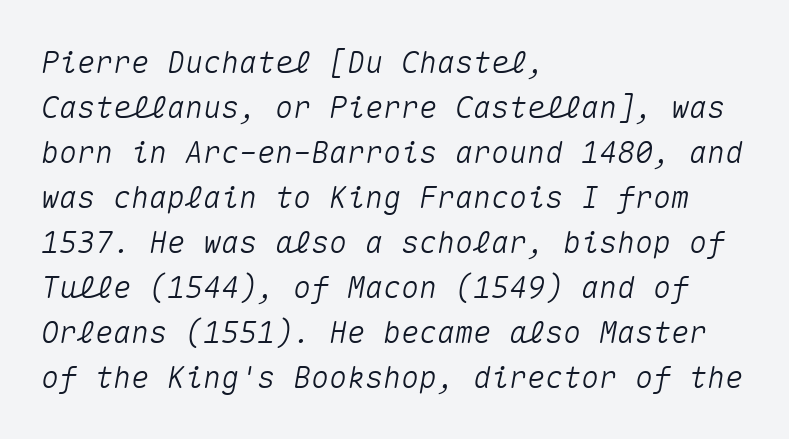
Rendered with sloped, italic letterforms. Between one letter and the next there's only the usual sliver of space. Leading matches the norm, producing a regular column. These lines stack with their left ends in a neat column. The zone under the glyphs is completely vacant.
